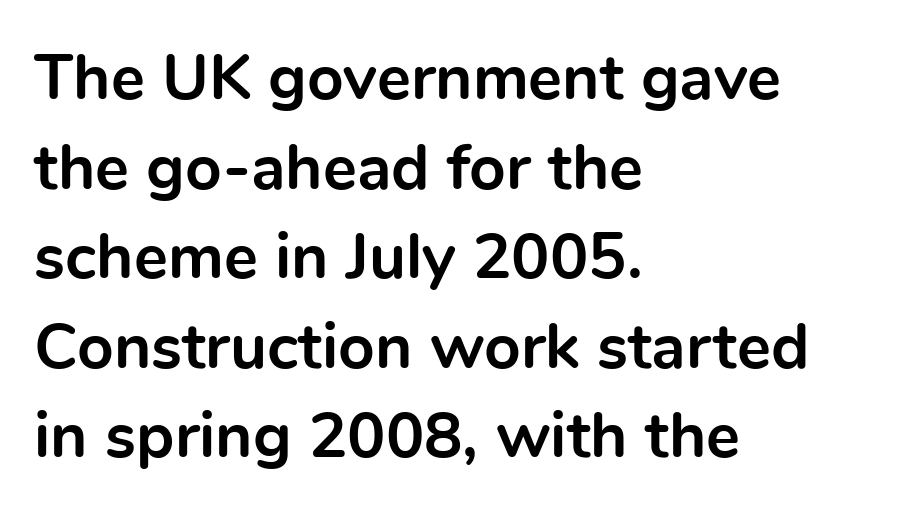
{"serif": "no", "italic": "no", "bold": "yes", "weight": "bold", "width": "normal", "x_height": "medium", "monospaced": "no", "underline": "no", "align": "left", "line_spacing": "normal", "line_spacing_ratio": 1.4, "letter_spacing": "normal", "letter_spacing_em": 0.0, "glyph_px": 64}
